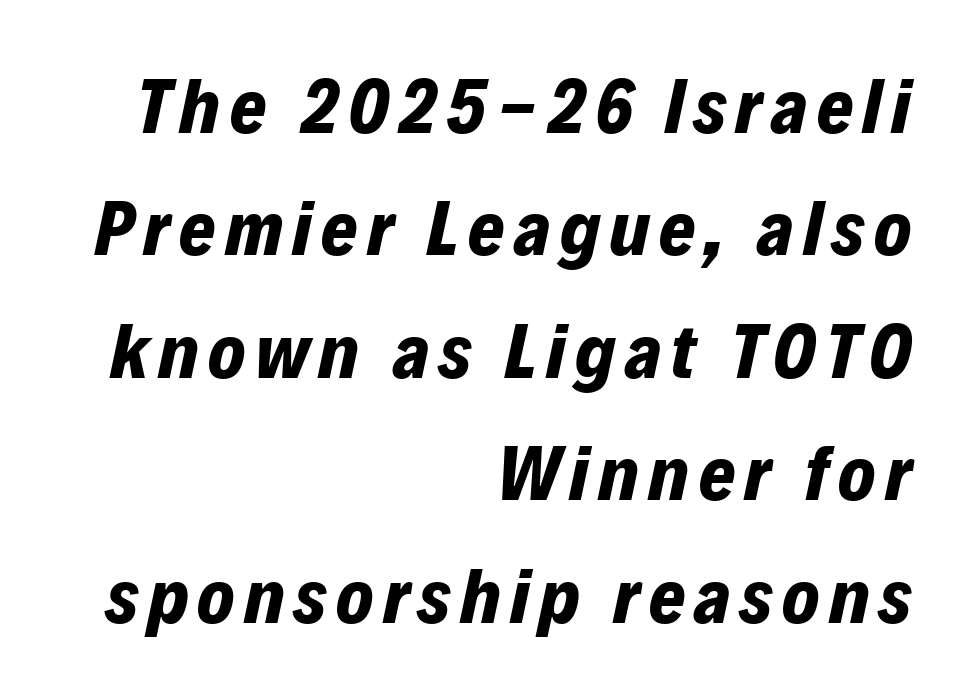
The image shows 78 px bold type, italic (leaning right); set right-aligned, normal line spacing (1.57x), not underlined; low stroke contrast and a medium x-height.
